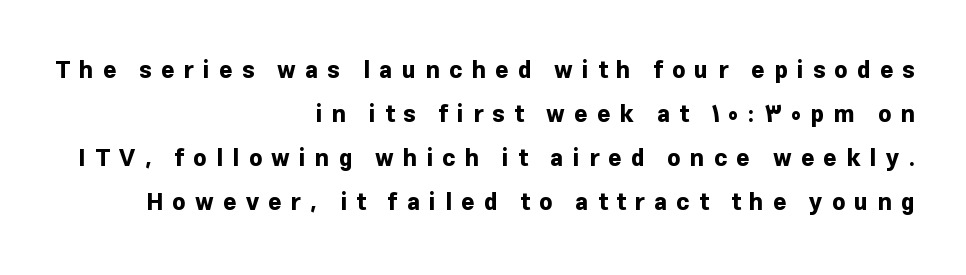
Every character sits straight up, as roman type does. The space beneath each line is pristine and unruled. The space between consecutive lines is lavish. Words appear elongated and porous because spacing is wide.
